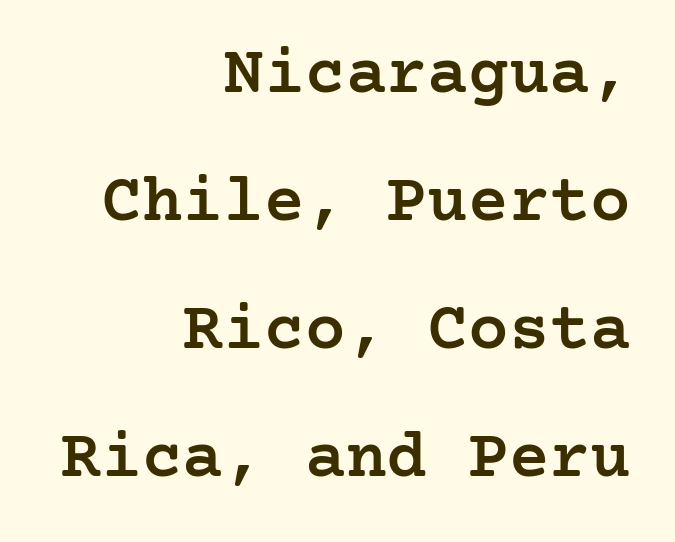
Check the space under the baseline: it is left empty. Honestly, the letter spacing is just normal — you wouldn't notice it. The font family rendered here belongs to the serif group. In terms of weight, the rendering is demibold, just under bold.
